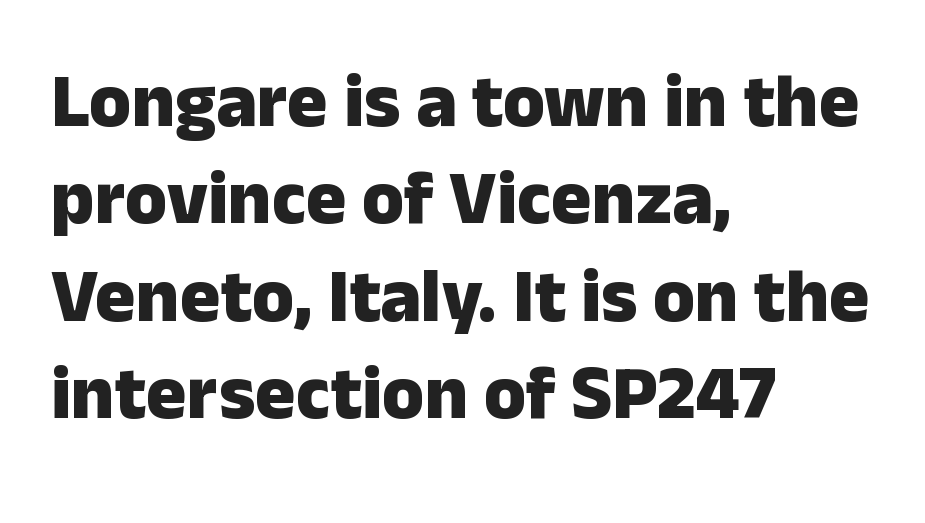
{"serif": "no", "italic": "no", "bold": "yes", "weight": "heavy", "width": "normal", "stroke_contrast": "low", "x_height": "medium", "monospaced": "no", "underline": "no", "align": "left", "line_spacing": "normal", "line_spacing_ratio": 1.28, "letter_spacing": "normal", "letter_spacing_em": 0.0, "glyph_px": 76}
